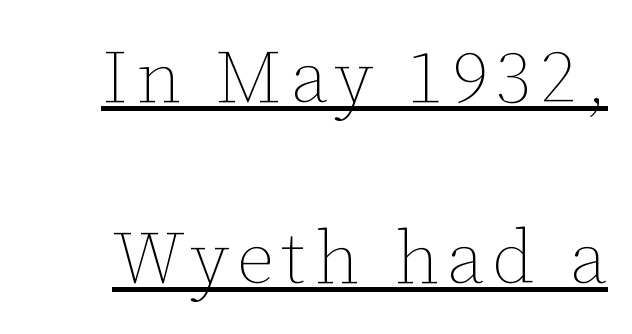
{"italic": "no", "bold": "no", "weight": "thin", "width": "normal", "stroke_contrast": "low", "x_height": "medium", "monospaced": "no", "underline": "yes", "line_spacing": "loose", "line_spacing_ratio": 2.45, "glyph_px": 74}
